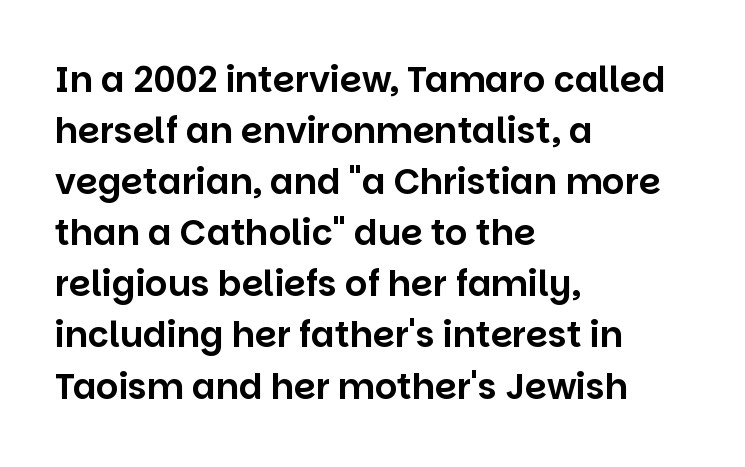
{"serif": "no", "italic": "no", "width": "normal", "stroke_contrast": "low", "x_height": "large", "monospaced": "no", "underline": "no", "align": "left", "line_spacing": "normal", "line_spacing_ratio": 1.46, "letter_spacing": "normal", "letter_spacing_em": 0.0, "glyph_px": 35}
